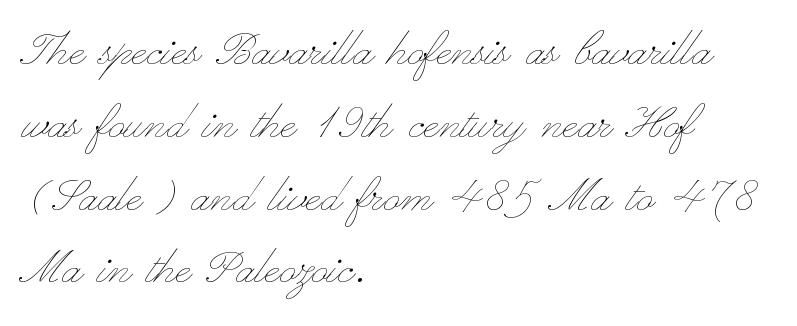
The image shows 56 px thin, wide type; set left-aligned, normal line spacing (1.3x), normal letter spacing, not underlined; low stroke contrast and a small x-height.
